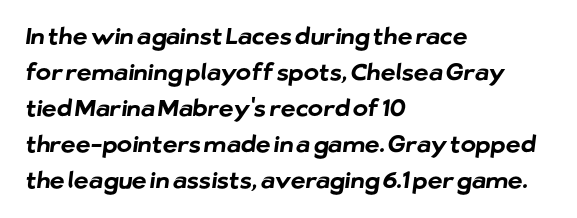
{"bold": "yes", "underline": "no", "align": "left", "line_spacing": "normal", "line_spacing_ratio": 1.56, "letter_spacing": "normal", "letter_spacing_em": 0.0, "glyph_px": 23}
